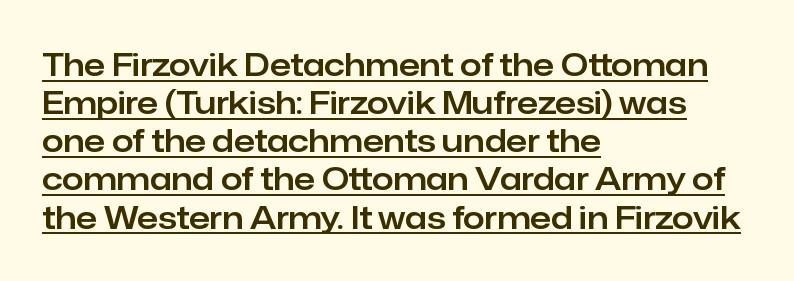
{"serif": "no", "italic": "no", "width": "normal", "stroke_contrast": "low", "x_height": "medium", "monospaced": "no", "underline": "yes", "align": "left", "line_spacing_ratio": 1.23, "letter_spacing": "normal", "letter_spacing_em": 0.0, "glyph_px": 31}
